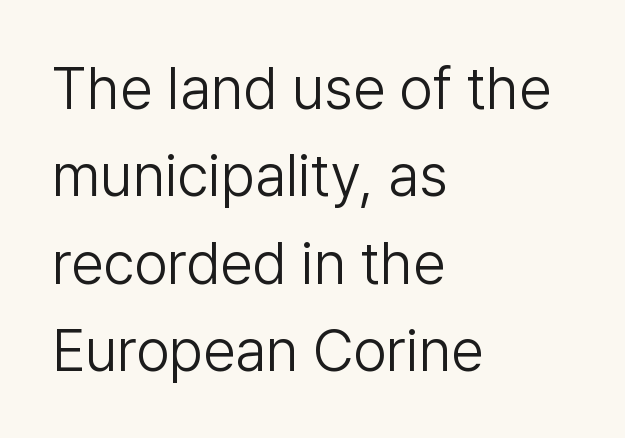
Stroke thickness stays within the range of a standard reading face or lighter. The leading is moderate, giving the passage an even texture. To sum up the face: it is a sans, with no serifs. If you drew a line through each stem, it would be perfectly vertical. Every row of glyphs begins at an identical x-position on the left.
